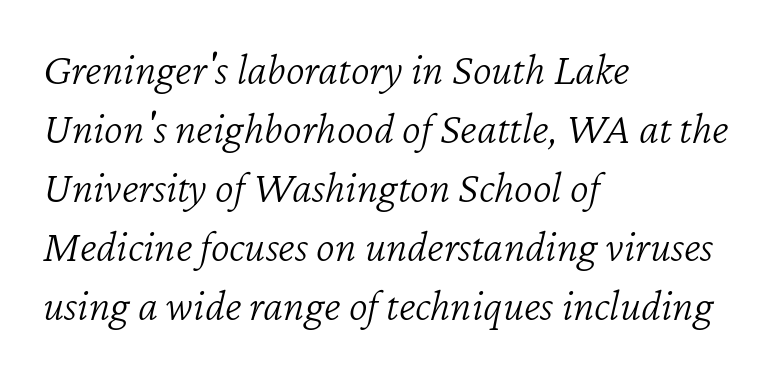
Observe the lean: these are italic letterforms. The lines sit at an ordinary, default distance from one another. Type without underlining. The rendering uses natural spacing where letterforms have individual widths.
